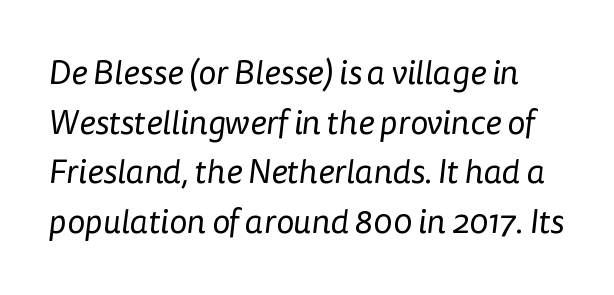
The image shows 34 px regular-weight sans-serif type; set normal line spacing (1.46x), normal letter spacing, not underlined; low stroke contrast and a medium x-height.
